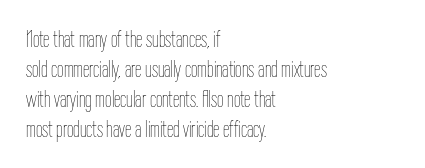
The lines are quadded left. The font sits on the lighter half of the weight spectrum, regular included. Tracking here is standard; glyphs follow each other at the usual distance. Italic? Not at all — the glyphs are vertical. Rule under the text: the space is simply empty.
